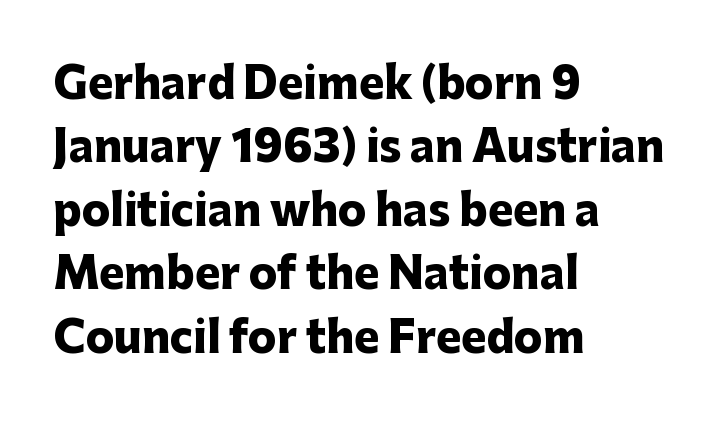
One glance says typical: line gaps are just what's usual. You could not count columns in this text — the font is proportionally spaced. Do the letters lean? They stand straight. Unlike a traditional serif, this face leaves its strokes unadorned. Caption: standard tracking, unaltered. The typesetting leans heavy: a genuine bold.
